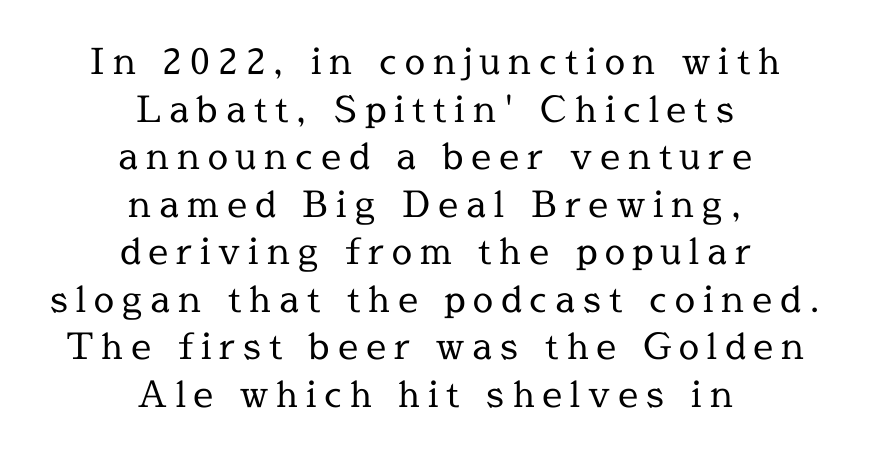
Q: Is the text bold? A: No.
Q: Is the text italic (slanted)? A: No, it is upright.
Q: Is the typeface a serif or a sans-serif typeface? A: Serif.
Q: Is the text underlined? A: No.
Q: How is the paragraph aligned? A: Centered.
Q: Is the spacing between letters normal or unusually wide? A: Unusually wide.
Q: Is the spacing between lines tight, normal or loose? A: Normal.
Q: Width (condensed, normal, or wide)? A: Normal.
Q: x-height? A: Medium.
Q: Monospaced? A: No.
